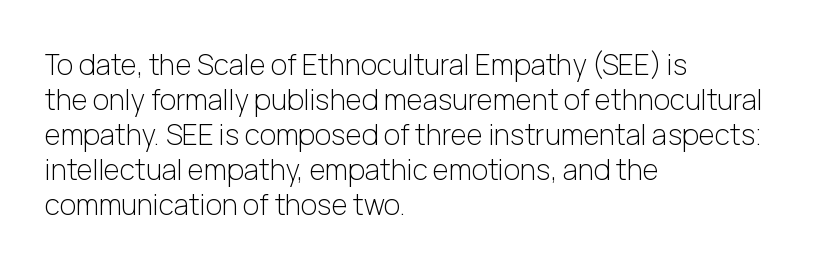
{"serif": "no", "italic": "no", "bold": "no", "weight": "light", "width": "normal", "stroke_contrast": "low", "x_height": "medium", "monospaced": "no", "underline": "no", "align": "left", "line_spacing": "normal", "line_spacing_ratio": 1.25, "letter_spacing": "normal", "letter_spacing_em": 0.0, "glyph_px": 28}
